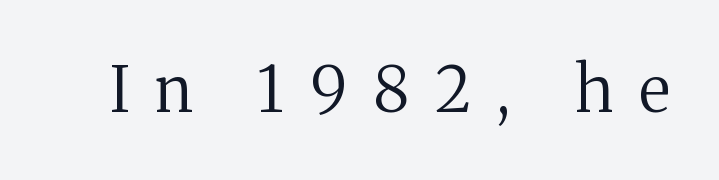
The image shows 63 px regular-weight serif type, upright; set unusually wide letter spacing (+0.41 em), not underlined; medium stroke contrast and a medium x-height.
